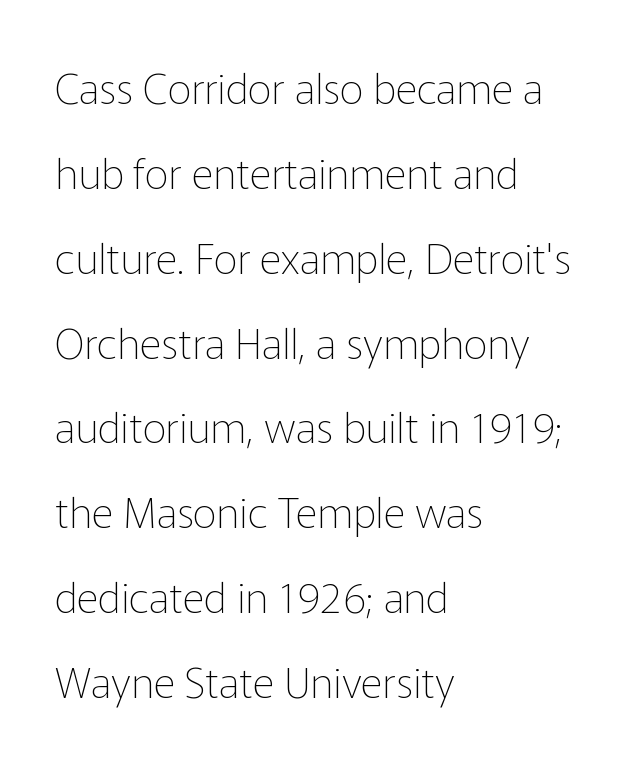
The image shows 42 px thin sans-serif type, upright; set left-aligned, loose line spacing (2.02x), normal letter spacing, not underlined; low stroke contrast and a medium x-height.
